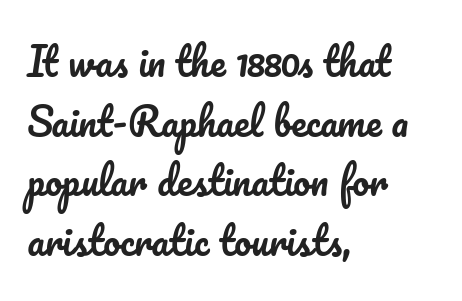
Q: Is the text italic (slanted)? A: Yes.
Q: Is the text underlined? A: No.
Q: How is the paragraph aligned? A: Left-aligned.
Q: Is the spacing between letters normal or unusually wide? A: Normal.
Q: Is the spacing between lines tight, normal or loose? A: Normal.
Q: Width (condensed, normal, or wide)? A: Normal.
Q: Stroke contrast? A: Low.
Q: x-height? A: Small.
Q: Monospaced? A: No.
